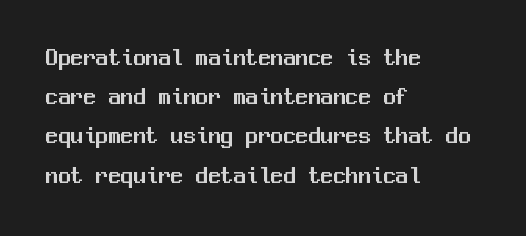
The image shows 25 px text type, upright; set left-aligned, normal line spacing (1.57x), normal letter spacing, not underlined.
